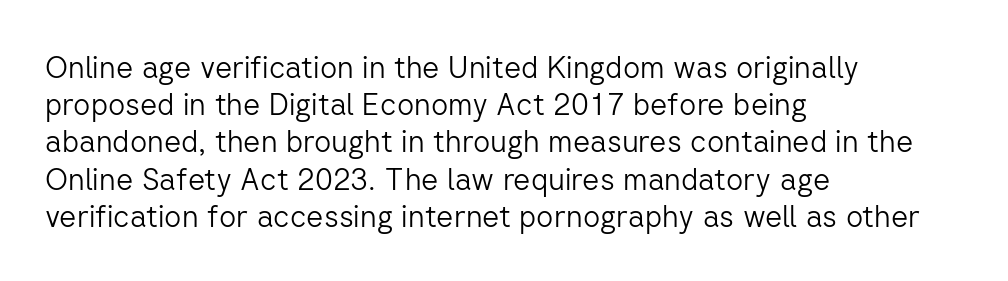
The image shows 30 px light sans-serif type, upright; set left-aligned, line spacing 1.24x, normal letter spacing, not underlined; low stroke contrast and a medium x-height.
